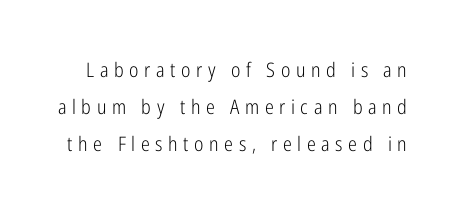
Is the type heavy? It reads as light-to-regular instead. Beneath every word, the page is bare. Every character sits straight up, as roman type does. The letterforms stand isolated, each surrounded by extra space.
